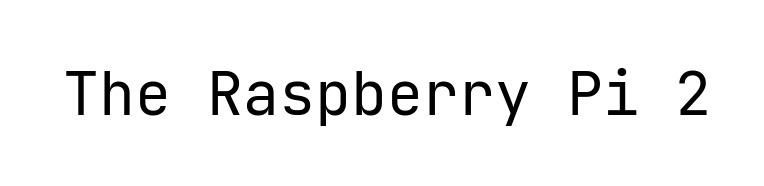
{"serif": "no", "italic": "no", "bold": "no", "weight": "regular", "width": "normal", "stroke_contrast": "low", "x_height": "medium", "underline": "no", "letter_spacing": "normal", "letter_spacing_em": 0.0, "glyph_px": 60}
